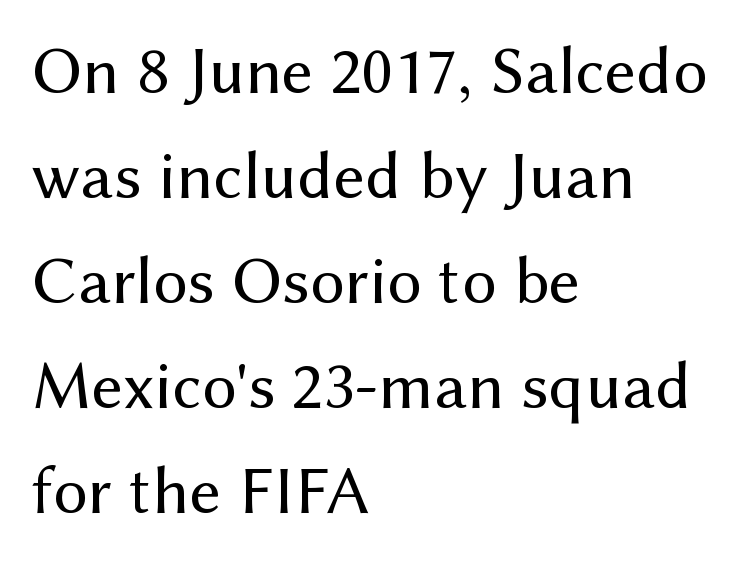
{"serif": "no", "italic": "no", "bold": "no", "weight": "regular", "width": "normal", "stroke_contrast": "medium", "x_height": "medium", "monospaced": "no", "underline": "no", "align": "left", "line_spacing": "normal", "line_spacing_ratio": 1.52, "letter_spacing": "normal", "letter_spacing_em": 0.0, "glyph_px": 69}
